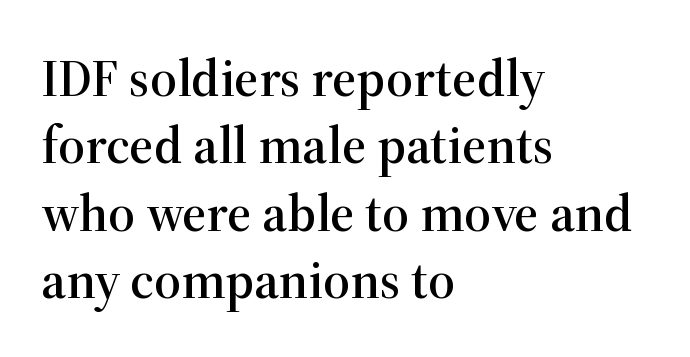
Visually the block forms a straight wall on the left and a jagged coastline on the right. Character widths vary here, with narrow letters taking less room than wide ones. What's the leading like? Ordinary, nothing unusual. The lettering stays uniformly vertical, giving the passage a roman look. Just letters on the line, the space beneath them empty.
